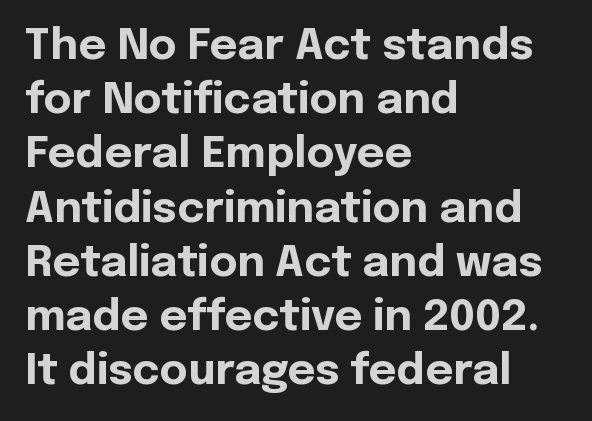
The image shows 43 px bold sans-serif type, upright; set left-aligned, normal line spacing (1.26x), normal letter spacing, not underlined; a medium x-height.
